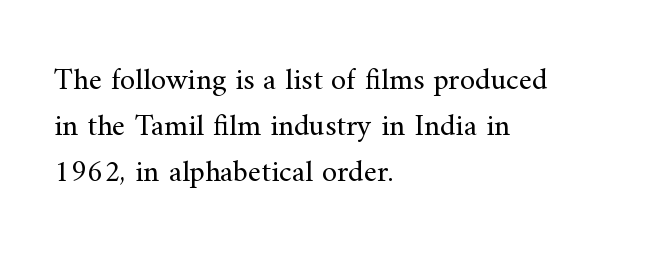
Q: Is the text bold? A: No.
Q: Is the text italic (slanted)? A: No, it is upright.
Q: Is the typeface a serif or a sans-serif typeface? A: Serif.
Q: Is the text underlined? A: No.
Q: How is the paragraph aligned? A: Left-aligned.
Q: Is the spacing between letters normal or unusually wide? A: Normal.
Q: Is the spacing between lines tight, normal or loose? A: Normal.
Q: Width (condensed, normal, or wide)? A: Normal.
Q: Stroke contrast? A: Medium.
Q: x-height? A: Small.
Q: Monospaced? A: No.
